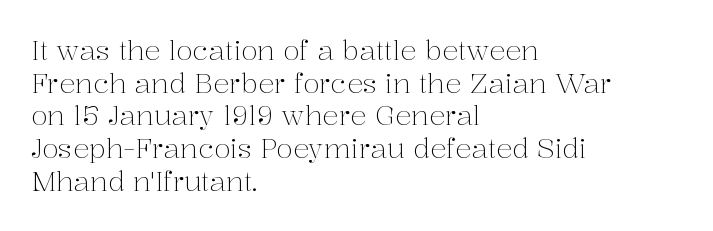
The image shows 27 px text type, upright; set left-aligned, line spacing 1.21x, normal letter spacing, not underlined.
